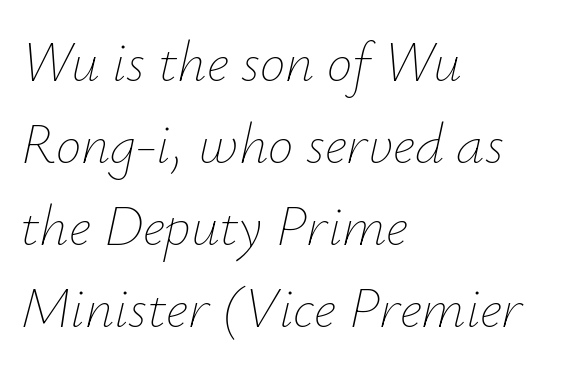
An italicized treatment has been applied to the whole sample. Note the varied advance widths — an 'i' is clearly narrower than an 'm'. Compared with typical paragraphs, the rows here are spaced about the same. Nothing unusual about the tracking: characters are spaced as the font intends. Casual observation: everything's shoved over to the left. No chunkiness to these letters — they're not bold.
